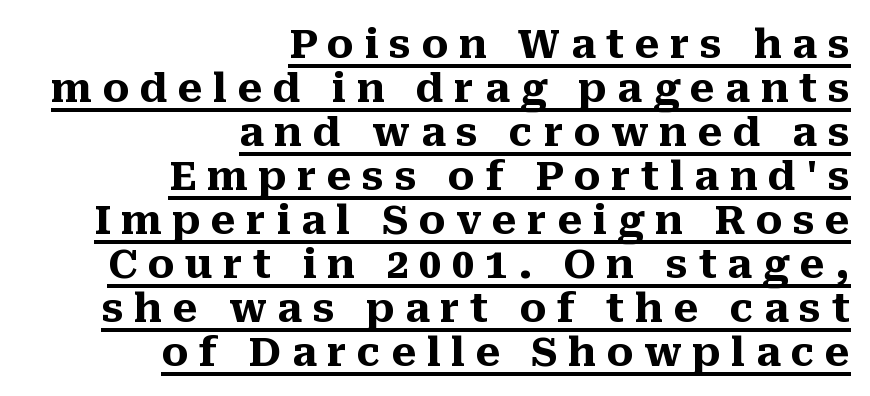
Q: Is the text bold? A: Yes.
Q: Is the text italic (slanted)? A: No, it is upright.
Q: Is the typeface a serif or a sans-serif typeface? A: Serif.
Q: Is the text underlined? A: Yes.
Q: How is the paragraph aligned? A: Right-aligned.
Q: Is the spacing between letters normal or unusually wide? A: Unusually wide.
Q: Is the spacing between lines tight, normal or loose? A: Tight.
Q: Width (condensed, normal, or wide)? A: Normal.
Q: Stroke contrast? A: Medium.
Q: x-height? A: Medium.
Q: Monospaced? A: No.
